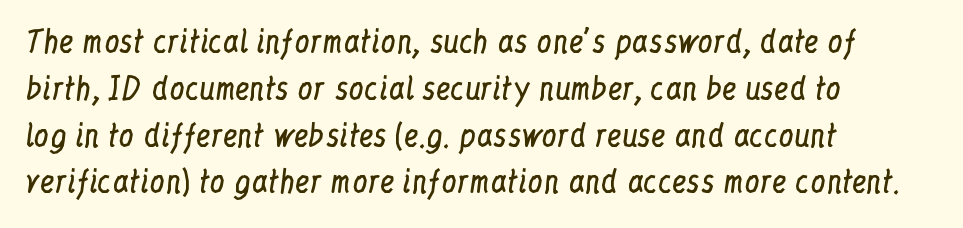
The image shows 30 px regular-weight, condensed serif type; set left-aligned, normal line spacing (1.56x), normal letter spacing, not underlined; low stroke contrast and a medium x-height.
